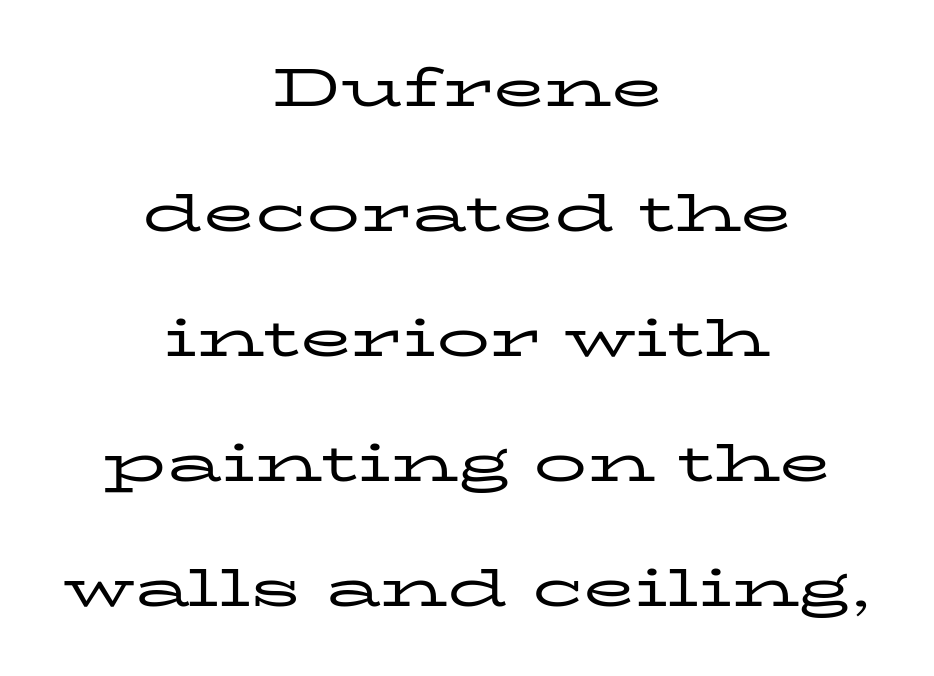
Q: Is the text bold? A: No.
Q: Is the text italic (slanted)? A: No, it is upright.
Q: Is the typeface a serif or a sans-serif typeface? A: Serif.
Q: Is the text underlined? A: No.
Q: How is the paragraph aligned? A: Centered.
Q: Is the spacing between letters normal or unusually wide? A: Normal.
Q: Is the spacing between lines tight, normal or loose? A: Loose.
Q: Width (condensed, normal, or wide)? A: Wide.
Q: Stroke contrast? A: Low.
Q: x-height? A: Medium.
Q: Monospaced? A: No.
